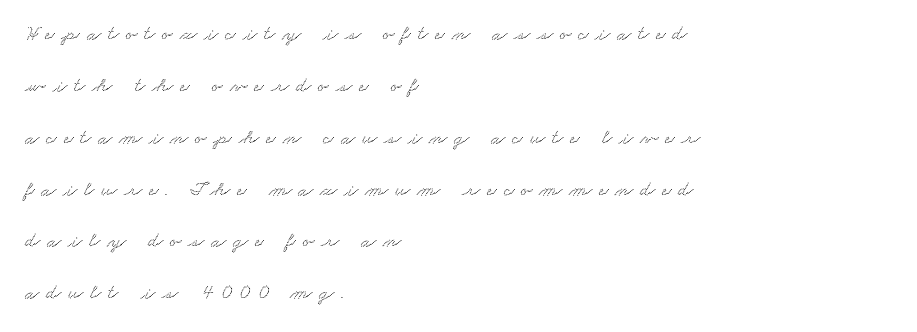
The image shows 21 px text type; set left-aligned, loose line spacing (2.47x), unusually wide letter spacing (+0.33 em), not underlined.
